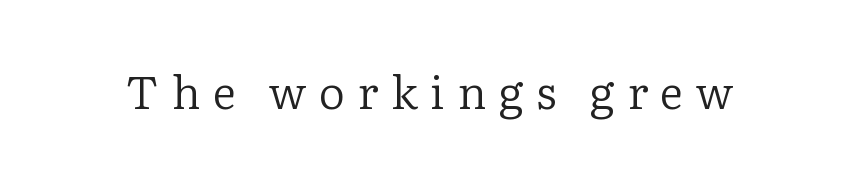
Do the characters align in a grid? No, the font is proportional. Ascenders rise straight up at ninety degrees. Examine the stroke ends and you'll spot serifs. Here the glyphs are tracked loosely, breaking word shapes into spaced letters. Caption: face not bold, strokes unweighted. A clean baseline with only descenders dipping below it.
